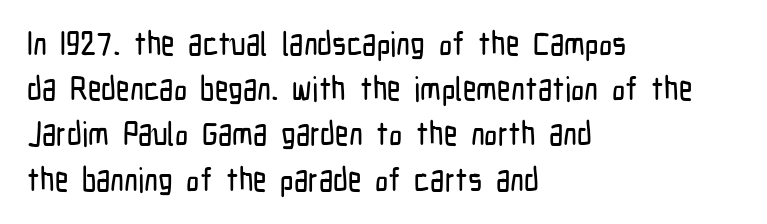
{"serif": "no", "italic": "no", "width": "condensed", "stroke_contrast": "low", "x_height": "medium", "monospaced": "no", "underline": "no", "align": "left", "line_spacing": "normal", "line_spacing_ratio": 1.37, "letter_spacing": "normal", "letter_spacing_em": 0.0, "glyph_px": 33}
